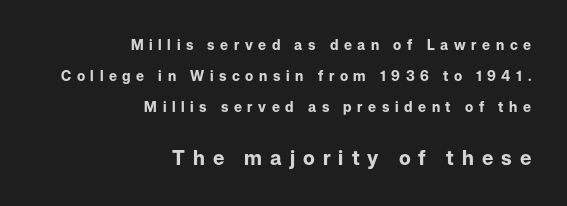
The baseline area is clear. The lines are spread far apart with generous leading. Look at the glyph heights: the lower group is clearly the bigger setting. These lines have a slow, spaced-out rhythm from letter to letter.
